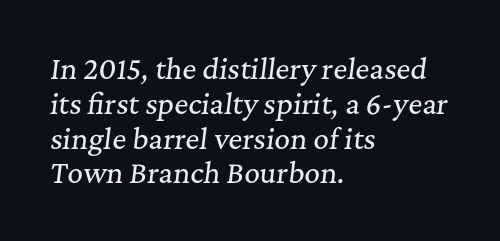
The image shows 27 px text type, italic (leaning right); set left-aligned, normal line spacing (1.29x), normal letter spacing, not underlined.
